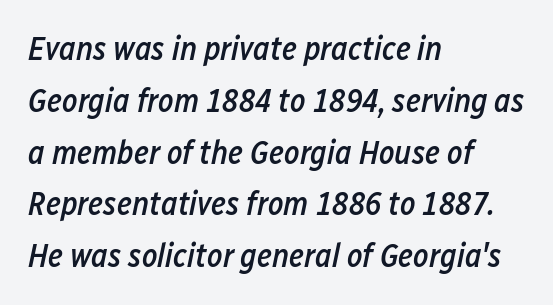
Look at the tracking — it's just the regular setting, nothing added. Evenly set lines give the paragraph a standard silhouette. Characters are canted at an angle relative to the baseline's perpendicular. The area under the type is left untouched.
